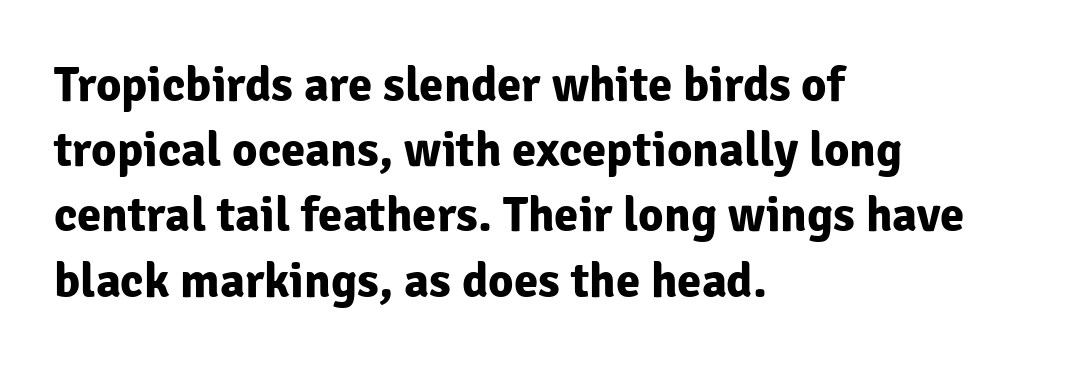
The block of text has a typical density, with ordinary space between rows. The glyphs are unaccompanied by any horizontal stroke below them. If you drew a ruler down the left edge, every line would touch it. Does the weight exceed regular? Yes, all the way to bold. Proportional: the letters do not fall into vertical columns.
